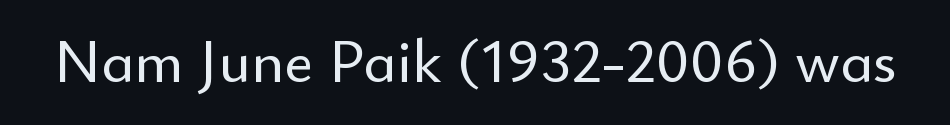
{"serif": "no", "italic": "no", "width": "normal", "stroke_contrast": "low", "x_height": "small", "monospaced": "no", "underline": "no", "letter_spacing": "normal", "letter_spacing_em": 0.0, "glyph_px": 62}
